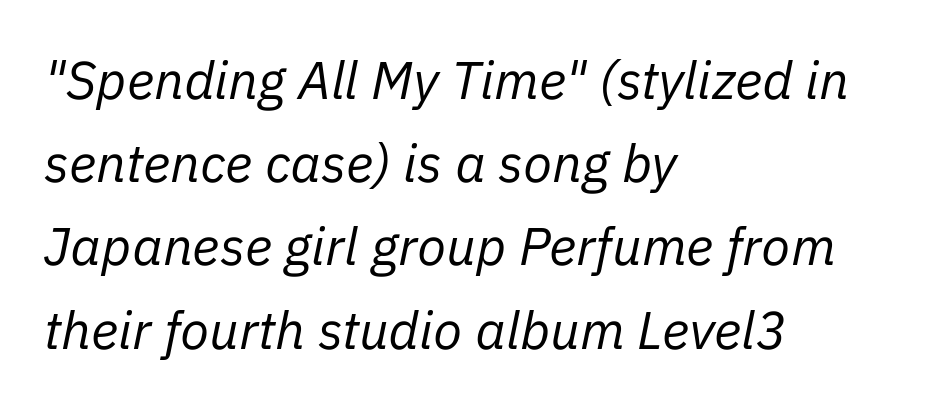
Q: Is the text bold? A: No.
Q: Is the text italic (slanted)? A: Yes, it leans right by about 11 degrees.
Q: Is the text underlined? A: No.
Q: How is the paragraph aligned? A: Left-aligned.
Q: Is the spacing between letters normal or unusually wide? A: Normal.
Q: Is the spacing between lines tight, normal or loose? A: Normal.
Q: Width (condensed, normal, or wide)? A: Normal.
Q: Stroke contrast? A: Low.
Q: x-height? A: Medium.
Q: Monospaced? A: No.
